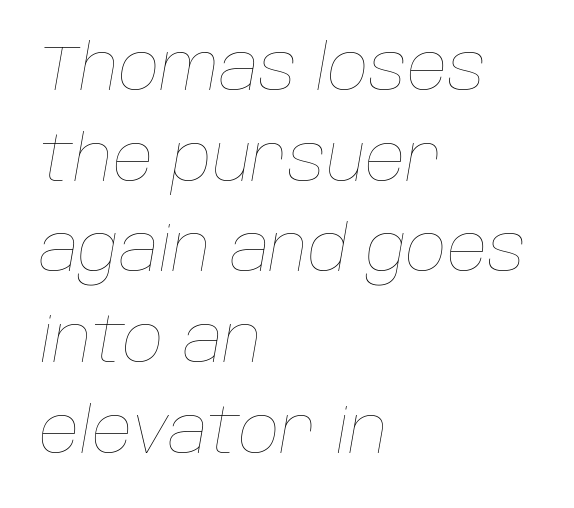
{"italic": "yes", "lean": "right", "slant_degrees": 10, "bold": "no", "weight": "thin", "width": "normal", "stroke_contrast": "low", "x_height": "large", "monospaced": "no", "underline": "no", "align": "left", "line_spacing": "normal", "line_spacing_ratio": 1.44, "letter_spacing": "normal", "letter_spacing_em": 0.0, "glyph_px": 63}
